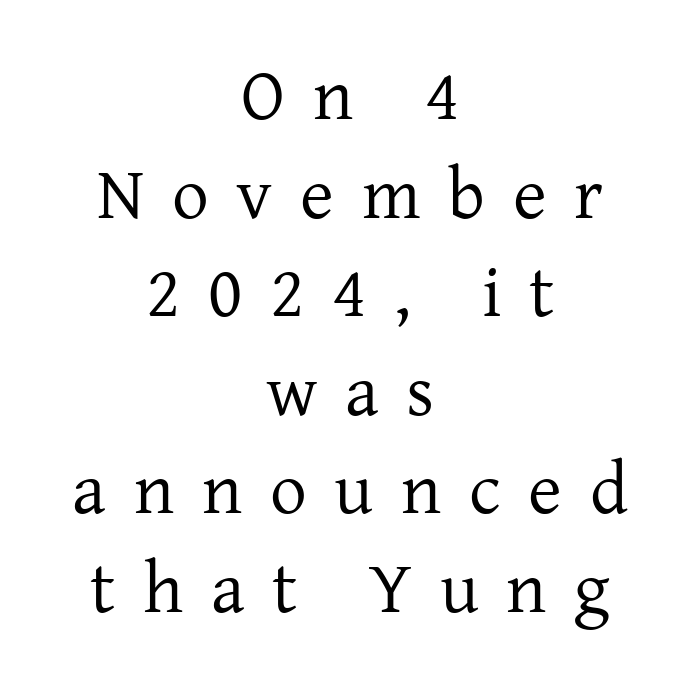
Q: Is the text bold? A: No.
Q: Is the text italic (slanted)? A: No, it is upright.
Q: Is the typeface a serif or a sans-serif typeface? A: Serif.
Q: Is the text underlined? A: No.
Q: How is the paragraph aligned? A: Centered.
Q: Is the spacing between letters normal or unusually wide? A: Unusually wide.
Q: Is the spacing between lines tight, normal or loose? A: Normal.
Q: Width (condensed, normal, or wide)? A: Normal.
Q: Stroke contrast? A: Low.
Q: x-height? A: Medium.
Q: Monospaced? A: No.
